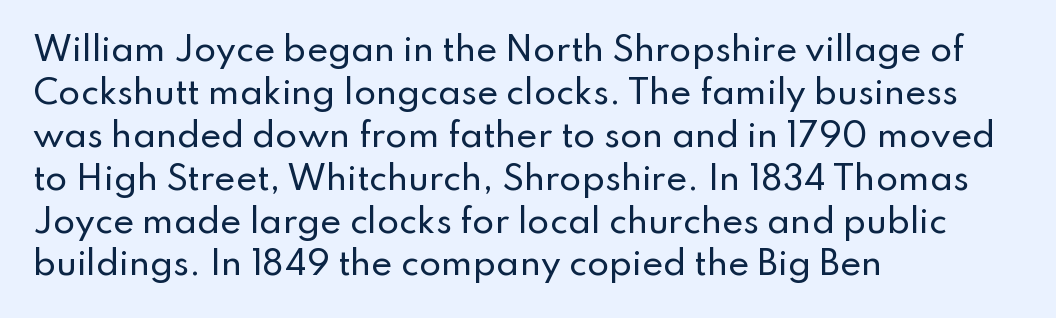
This rendering features lettering with no underline. Each letter keeps its own natural width here, so spacing adapts to shape. Regarding leading, the lines here are spaced in the standard way. These lines stack with their left ends in a neat column. Letterform terminals end flat and unadorned throughout the passage. The type sits square on the baseline with zero lean.
